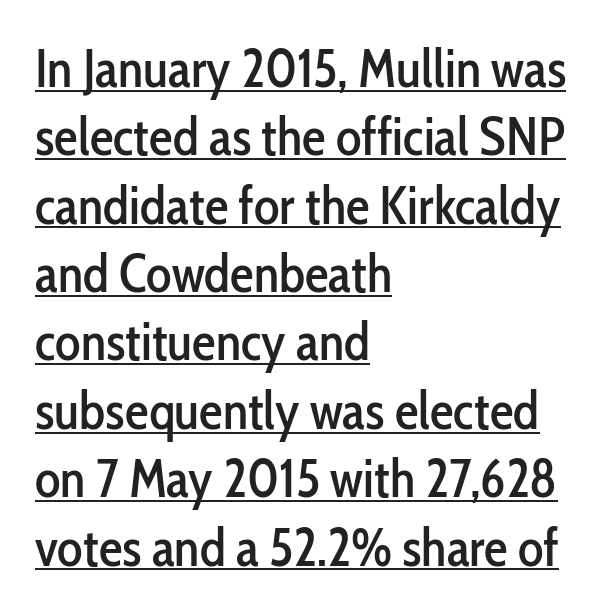
Q: Is the text italic (slanted)? A: No, it is upright.
Q: Is the typeface a serif or a sans-serif typeface? A: Sans-serif.
Q: Is the text underlined? A: Yes.
Q: How is the paragraph aligned? A: Left-aligned.
Q: Is the spacing between letters normal or unusually wide? A: Normal.
Q: Is the spacing between lines tight, normal or loose? A: Normal.
Q: Width (condensed, normal, or wide)? A: Condensed.
Q: Stroke contrast? A: Low.
Q: x-height? A: Medium.
Q: Monospaced? A: No.
